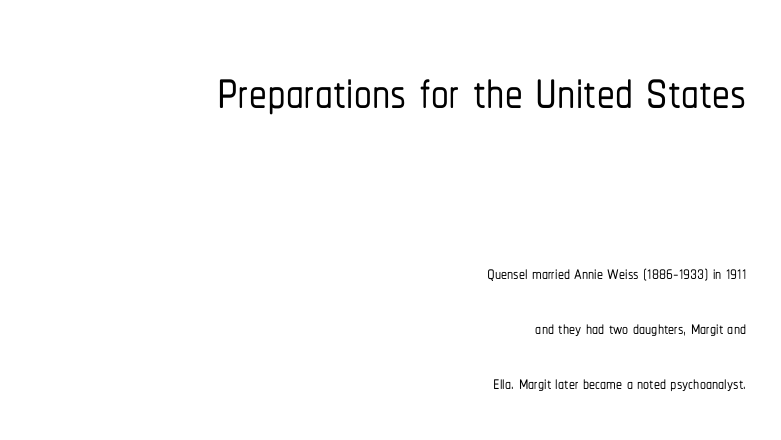
{"serif": "no", "italic": "no", "width": "condensed", "stroke_contrast": "low", "x_height": "medium", "monospaced": "no", "underline": "no", "align": "right", "line_spacing": "loose", "line_spacing_ratio": 2.29, "letter_spacing": "normal", "letter_spacing_em": 0.0, "larger_block": "first", "size_ratio": 2.96, "glyph_px": 71}
